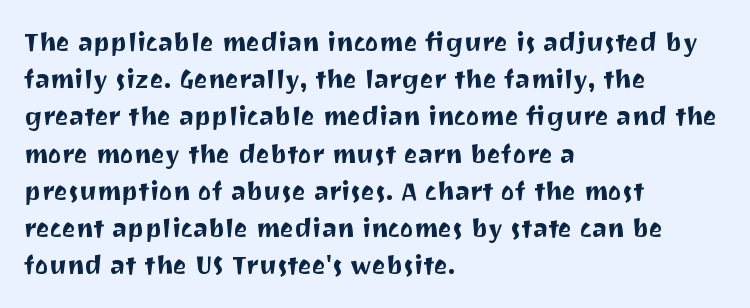
The passage is arranged the way most books set body copy — flush left. No extra tracking has been applied to these lines. You can tell it's not italic because the verticals are truly vertical. The leading is moderate, giving the passage an even texture. The specimen omits any rule beneath the text block's lines.
